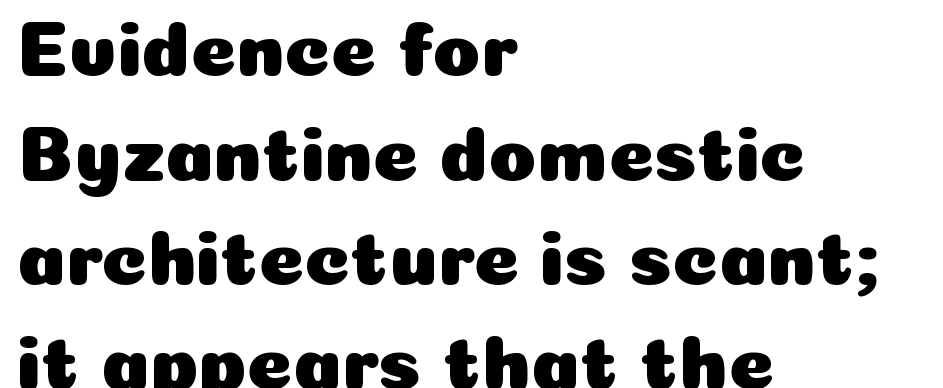
The image shows 78 px sans-serif type, upright; set left-aligned, normal line spacing (1.34x), normal letter spacing, not underlined; low stroke contrast and a medium x-height.
